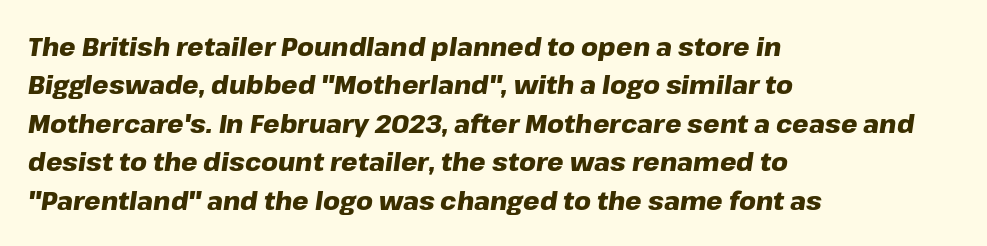
Q: Is the text bold? A: Yes.
Q: Is the text italic (slanted)? A: Yes, it leans right by about 8 degrees.
Q: Is the text underlined? A: No.
Q: How is the paragraph aligned? A: Left-aligned.
Q: Is the spacing between letters normal or unusually wide? A: Normal.
Q: Is the spacing between lines tight, normal or loose? A: Normal.
